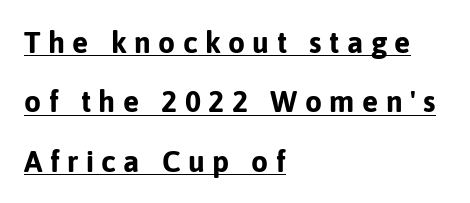
Looks like regular typesetting: each glyph gets only the width it needs. What's the leading like? Stretched, with rows far apart. On the weight axis this lands at bold, roughly 700. Are there feet on the stems? There aren't — it's a sans. Unlike italic type, these characters show no tilt at all.
